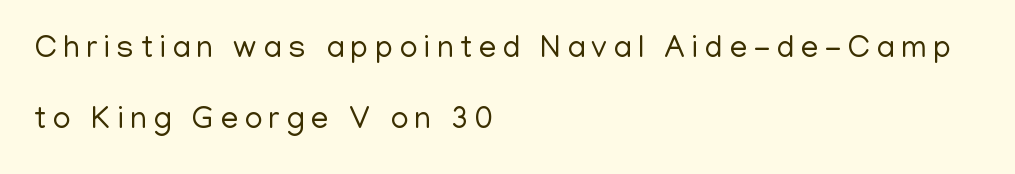
The line texture is sparse and dotted thanks to wide tracking. Heft: none added — not bold. The specimen omits any rule beneath the text block's lines. Do the characters align in a grid? No, the font is proportional. A typesetter would label this face a sans. The vertical gap from one line to the next is large.
